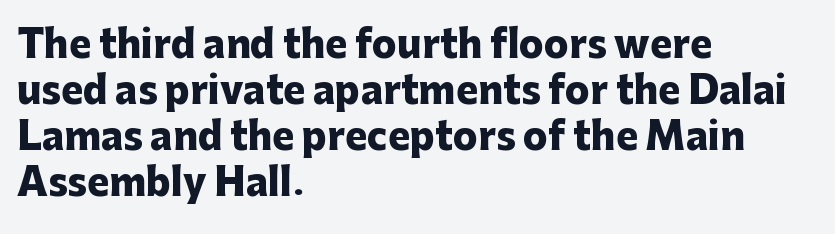
{"serif": "no", "italic": "no", "bold": "yes", "weight": "heavy", "width": "normal", "stroke_contrast": "low", "x_height": "medium", "monospaced": "no", "underline": "no", "align": "left", "line_spacing_ratio": 1.24, "letter_spacing": "normal", "letter_spacing_em": 0.0, "glyph_px": 37}
